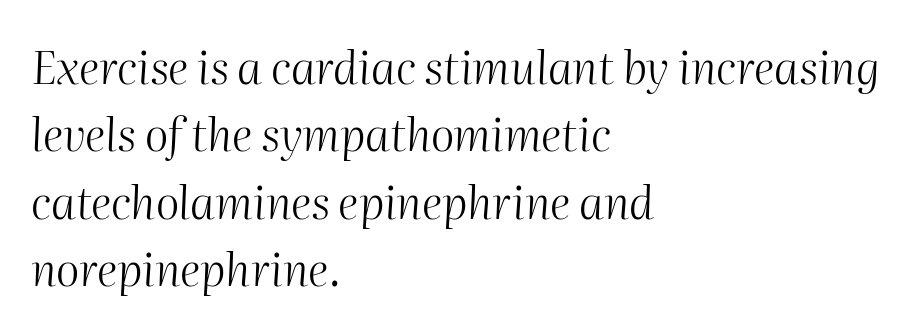
{"italic": "yes", "lean": "right", "slant_degrees": 2, "bold": "no", "weight": "light", "width": "normal", "stroke_contrast": "medium", "x_height": "medium", "monospaced": "no", "underline": "no", "align": "left", "line_spacing": "normal", "line_spacing_ratio": 1.5, "letter_spacing": "normal", "letter_spacing_em": 0.0, "glyph_px": 45}
